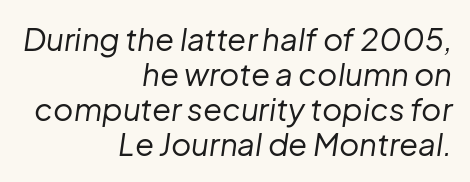
Quick note: interline space is minimal. The rendering uses natural spacing where letterforms have individual widths. The rendering keeps characters at their native spacing. Nothing heavy about these letters — not bold at all.
